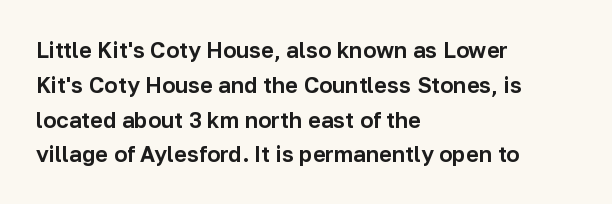
The letters stand straight up with perfectly vertical stems. The strip under each line holds only bare page. Each new line begins a customary step beneath the previous one. Inter-character spacing is left at the font's built-in metrics. The paragraph shown leans on its left margin.
